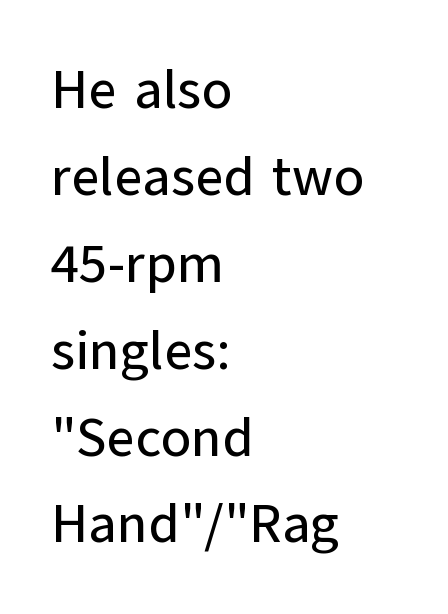
{"serif": "no", "italic": "no", "width": "normal", "stroke_contrast": "low", "x_height": "medium", "monospaced": "no", "underline": "no", "align": "left", "line_spacing": "normal", "line_spacing_ratio": 1.58, "letter_spacing": "normal", "letter_spacing_em": 0.0, "glyph_px": 55}
